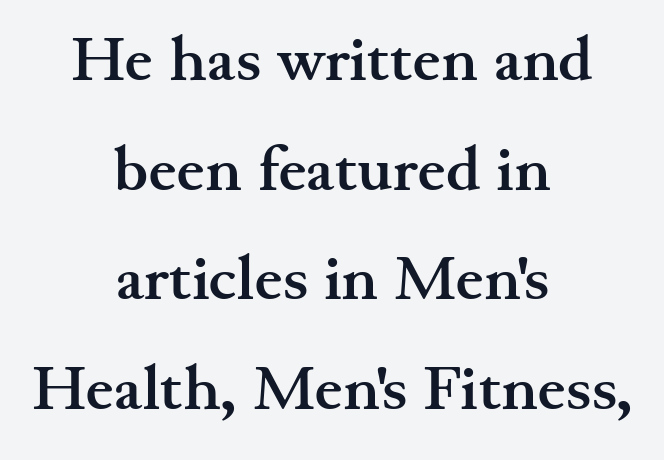
A typesetter would call this proportional, since set widths differ per character. There is no visible air inserted between adjacent glyphs. Ordinary non-slanted type is in use. Weight check: bold — yes, fully.
